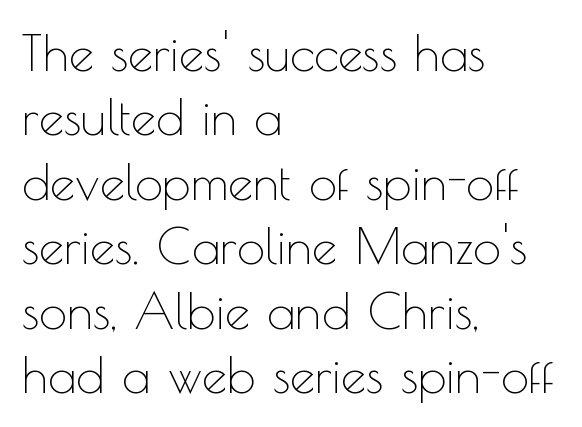
The image shows 50 px thin sans-serif type, upright; set left-aligned, normal line spacing (1.29x), normal letter spacing, not underlined; a small x-height.
